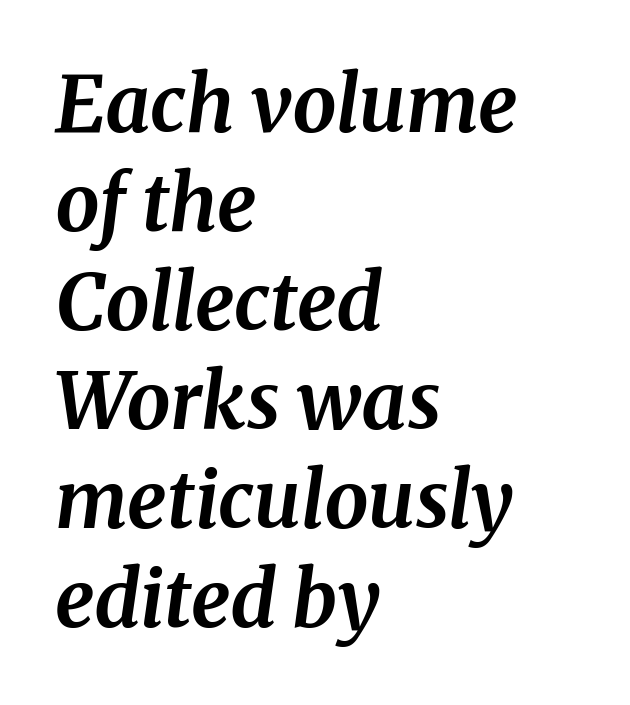
Q: Is the text bold? A: Yes.
Q: Is the text italic (slanted)? A: Yes, it leans right by about 8 degrees.
Q: Is the typeface a serif or a sans-serif typeface? A: Serif.
Q: Is the text underlined? A: No.
Q: How is the paragraph aligned? A: Left-aligned.
Q: Is the spacing between letters normal or unusually wide? A: Normal.
Q: Is the spacing between lines tight, normal or loose? A: Normal.
Q: Width (condensed, normal, or wide)? A: Normal.
Q: Stroke contrast? A: Medium.
Q: x-height? A: Medium.
Q: Monospaced? A: No.
